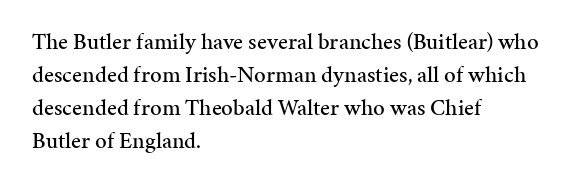
Q: Is the text italic (slanted)? A: No, it is upright.
Q: Is the text underlined? A: No.
Q: How is the paragraph aligned? A: Left-aligned.
Q: Is the spacing between letters normal or unusually wide? A: Normal.
Q: Is the spacing between lines tight, normal or loose? A: Normal.
